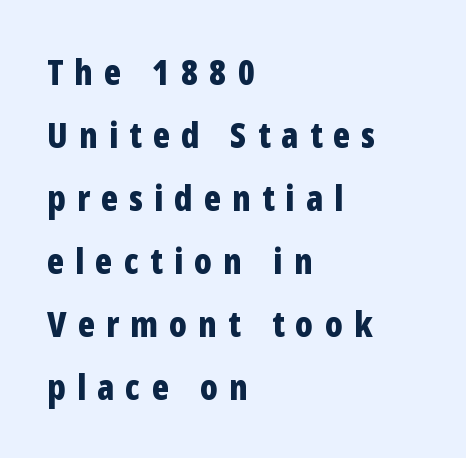
The type is letterspaced generously, with wide tracking. Clear beneath every line of the passage. The compositor pushed each line to the left boundary. The type family on display is of the sans-serif kind. The face used here is proportionally spaced, like ordinary book or web type.
